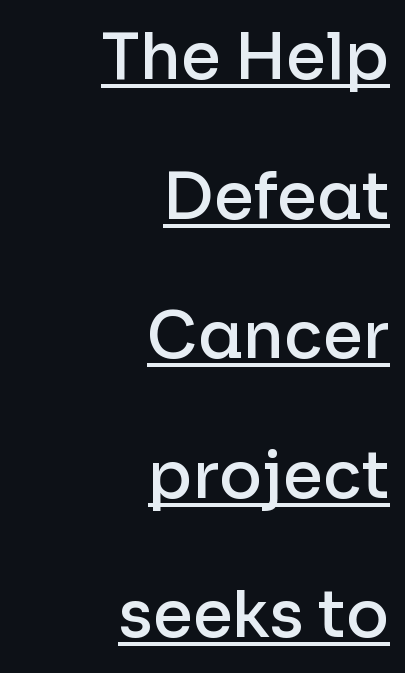
The image shows 64 px semibold sans-serif type, upright; set right-aligned, loose line spacing (2.18x), normal letter spacing, underlined; low stroke contrast and a medium x-height.
